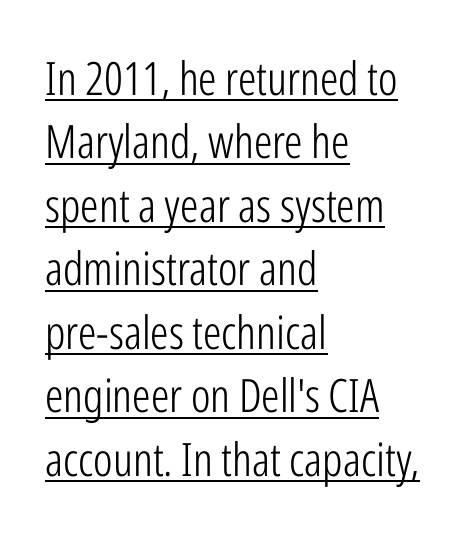
The image shows 46 px light, condensed sans-serif type, upright; set left-aligned, normal line spacing (1.38x), normal letter spacing, underlined; low stroke contrast and a medium x-height.
